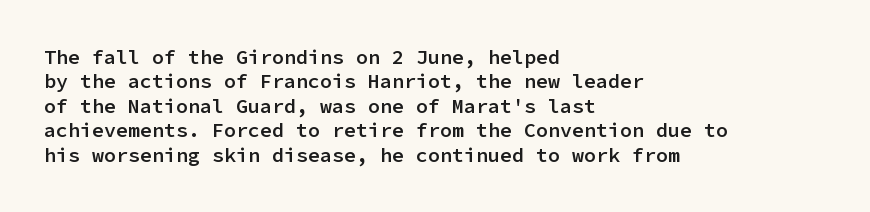
Q: Is the text bold? A: Semi-bold.
Q: Is the text italic (slanted)? A: No, it is upright.
Q: Is the text underlined? A: No.
Q: How is the paragraph aligned? A: Left-aligned.
Q: Is the spacing between letters normal or unusually wide? A: Normal.
